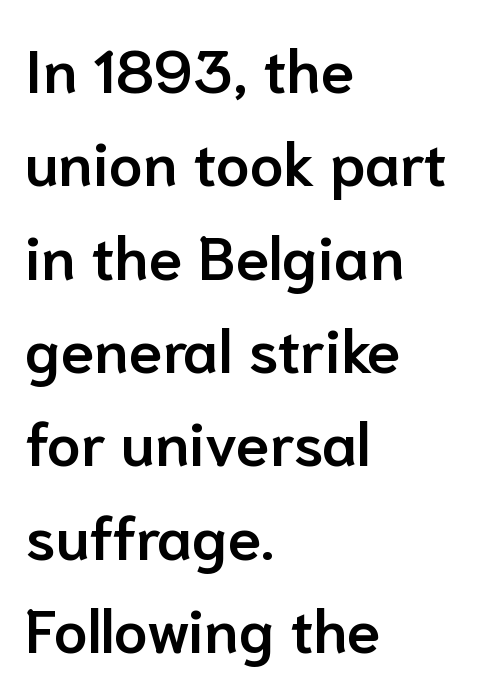
Q: Is the text bold? A: Semi-bold.
Q: Is the text italic (slanted)? A: No, it is upright.
Q: Is the typeface a serif or a sans-serif typeface? A: Sans-serif.
Q: Is the text underlined? A: No.
Q: How is the paragraph aligned? A: Left-aligned.
Q: Is the spacing between letters normal or unusually wide? A: Normal.
Q: Is the spacing between lines tight, normal or loose? A: Normal.
Q: Width (condensed, normal, or wide)? A: Normal.
Q: Stroke contrast? A: Low.
Q: x-height? A: Medium.
Q: Monospaced? A: No.
